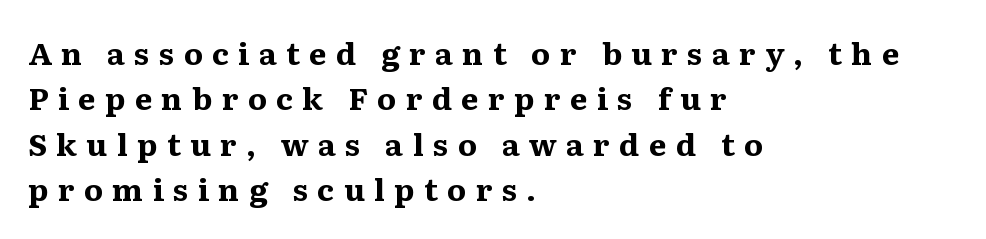
Q: Is the text bold? A: Yes.
Q: Is the text italic (slanted)? A: No, it is upright.
Q: Is the typeface a serif or a sans-serif typeface? A: Serif.
Q: Is the text underlined? A: No.
Q: How is the paragraph aligned? A: Left-aligned.
Q: Is the spacing between letters normal or unusually wide? A: Unusually wide.
Q: Is the spacing between lines tight, normal or loose? A: Normal.
Q: Width (condensed, normal, or wide)? A: Normal.
Q: Stroke contrast? A: Medium.
Q: x-height? A: Medium.
Q: Monospaced? A: No.
